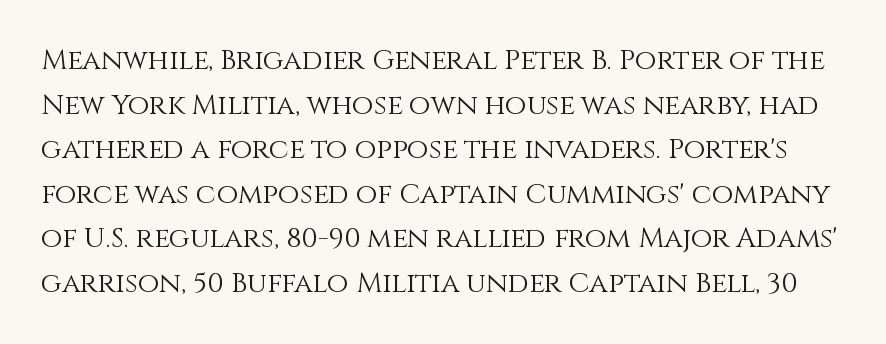
The letters advance in unequal steps, a hallmark of proportional type. Interline gaps are of average width in this sample. Caption: standard tracking, unaltered. Italic? Not at all — the glyphs are vertical.
